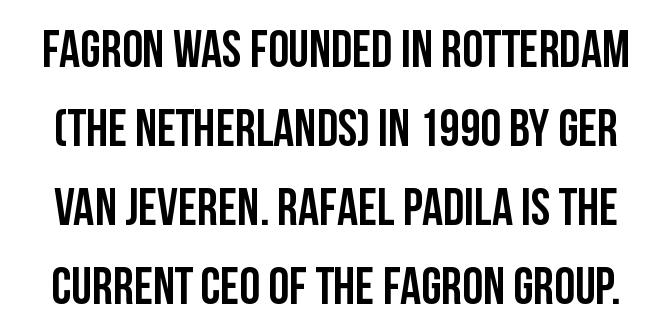
The image shows 52 px semibold, condensed sans-serif type, upright; set normal line spacing (1.52x), normal letter spacing, not underlined; low stroke contrast and a large x-height.
